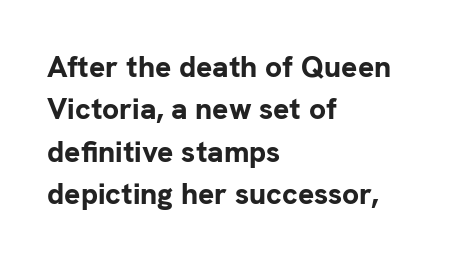
The face used here is a sans, in the tradition of grotesques and geometrics. Style check: upright. In terms of leading, this rendering sits right in the middle. The space directly below the letters is spotless. Looks like regular typesetting: each glyph gets only the width it needs.
